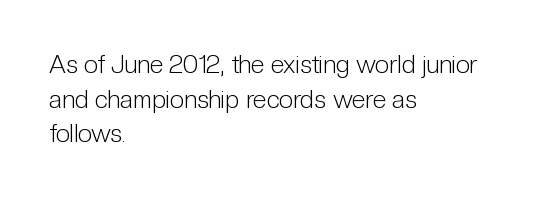
The image shows 25 px text type, upright; set left-aligned, normal line spacing (1.39x), normal letter spacing, not underlined.
